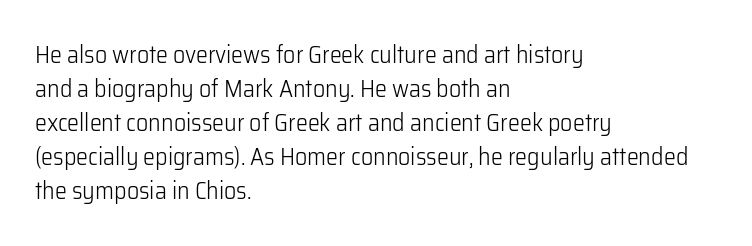
Just letters on the line, the space beneath them empty. The lines sit at an ordinary, default distance from one another. Reading down the block, your eye returns to a fixed left position each line. Think standard paragraph weight, or any step lighter than that.
